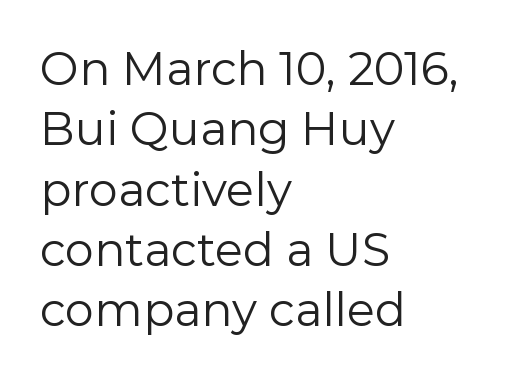
The image shows 46 px regular-weight sans-serif type, upright; set left-aligned, normal line spacing (1.31x), normal letter spacing, not underlined; low stroke contrast and a medium x-height.
